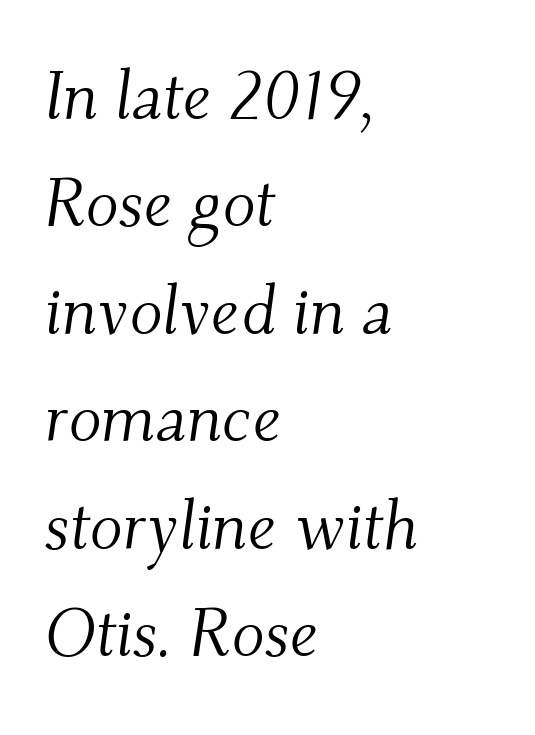
{"serif": "yes", "italic": "yes", "lean": "right", "slant_degrees": 9, "bold": "no", "weight": "light", "width": "normal", "stroke_contrast": "medium", "x_height": "small", "monospaced": "no", "underline": "no", "align": "left", "line_spacing": "normal", "line_spacing_ratio": 1.58, "letter_spacing": "normal", "letter_spacing_em": 0.0, "glyph_px": 68}
